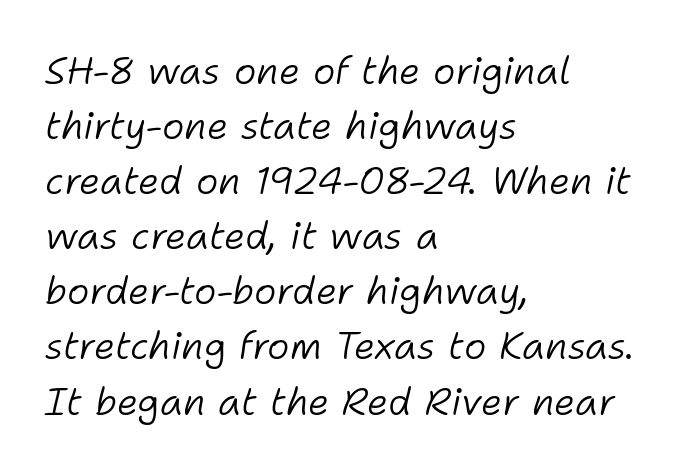
No extra ink here — the face is not bold. Looks like regular typesetting: each glyph gets only the width it needs. If you drew a line through each stem, it would be angled. Descender tails drop into unmarked territory. A typesetter would call this leading conventional body-copy spacing. Standard letterfit; no display-style spreading of the glyphs.
